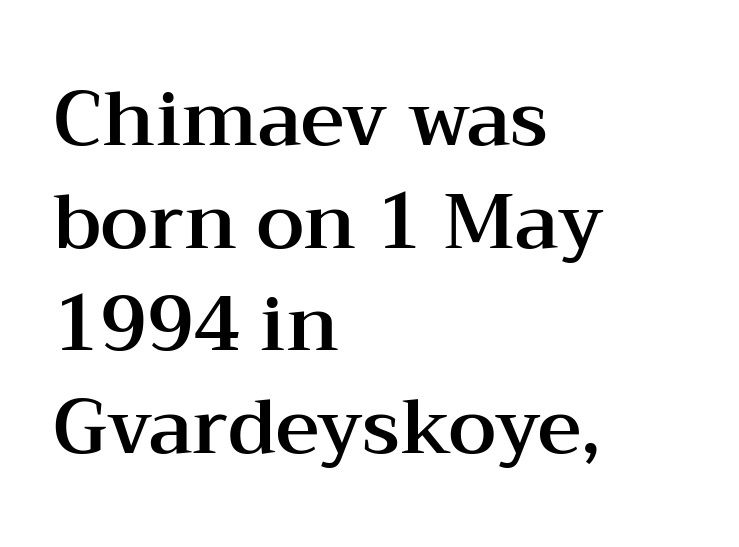
The image shows 76 px wide serif type, upright; set left-aligned, normal line spacing (1.35x), normal letter spacing, not underlined; medium stroke contrast and a medium x-height.
